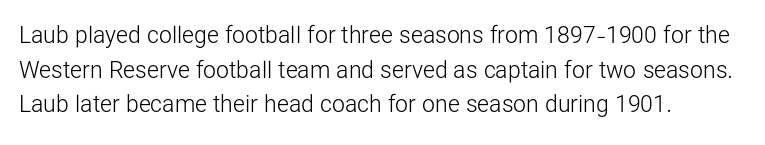
The image shows 23 px text type, upright; set left-aligned, normal line spacing (1.51x), normal letter spacing, not underlined.
